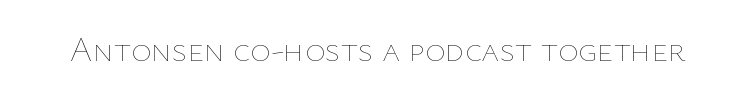
Q: Is the text bold? A: No.
Q: Is the text italic (slanted)? A: No, it is upright.
Q: Is the text underlined? A: No.
Q: Is the spacing between letters normal or unusually wide? A: Normal.
Q: Width (condensed, normal, or wide)? A: Normal.
Q: Stroke contrast? A: Low.
Q: x-height? A: Medium.
Q: Monospaced? A: No.
